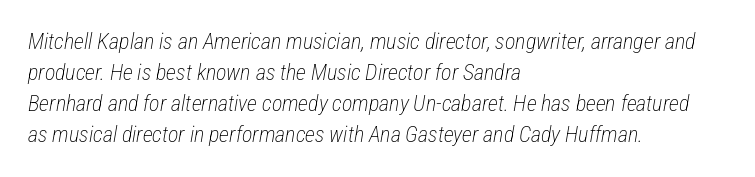
The space between consecutive lines is moderate. Heft: none added — not bold. The face used here has a pronounced slope to its letters. No extra tracking has been applied to these lines. This rendering uses left alignment, leaving the right contour irregular. The words here are not underlined.
